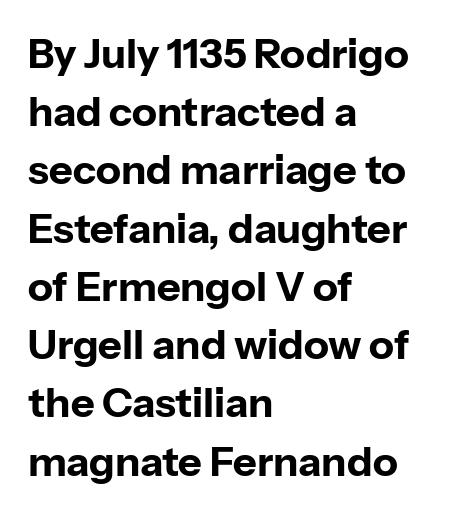
Q: Is the text bold? A: Yes.
Q: Is the text italic (slanted)? A: No, it is upright.
Q: Is the typeface a serif or a sans-serif typeface? A: Sans-serif.
Q: Is the text underlined? A: No.
Q: How is the paragraph aligned? A: Left-aligned.
Q: Is the spacing between letters normal or unusually wide? A: Normal.
Q: Is the spacing between lines tight, normal or loose? A: Normal.
Q: Width (condensed, normal, or wide)? A: Normal.
Q: Stroke contrast? A: Low.
Q: x-height? A: Medium.
Q: Monospaced? A: No.
